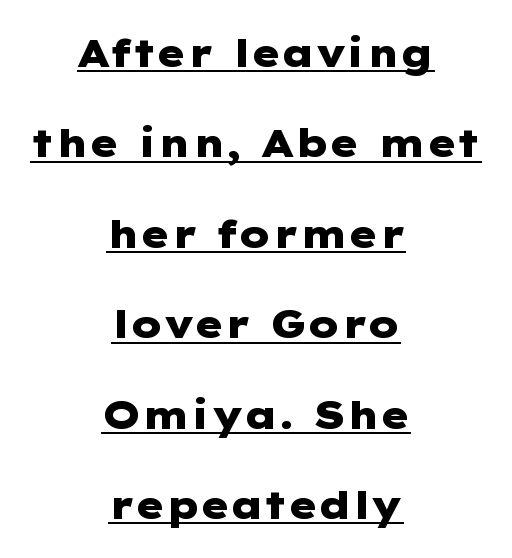
Q: Is the text bold? A: Yes.
Q: Is the text italic (slanted)? A: No, it is upright.
Q: Is the typeface a serif or a sans-serif typeface? A: Sans-serif.
Q: Is the text underlined? A: Yes.
Q: How is the paragraph aligned? A: Centered.
Q: Is the spacing between letters normal or unusually wide? A: Normal.
Q: Is the spacing between lines tight, normal or loose? A: Loose.
Q: Width (condensed, normal, or wide)? A: Wide.
Q: Stroke contrast? A: Low.
Q: x-height? A: Medium.
